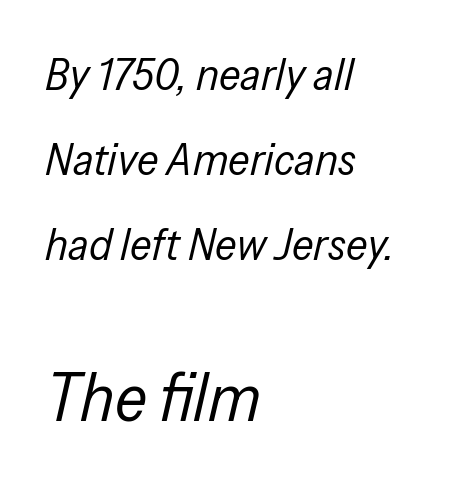
Just letters on the line, the space beneath them empty. Looks like regular typesetting: each glyph gets only the width it needs. Students, note that the glyphs here touch the page at normal intervals. The following chunk of copy outweighs the initial chunk in type size. Weight: not bold — regular or lighter.
